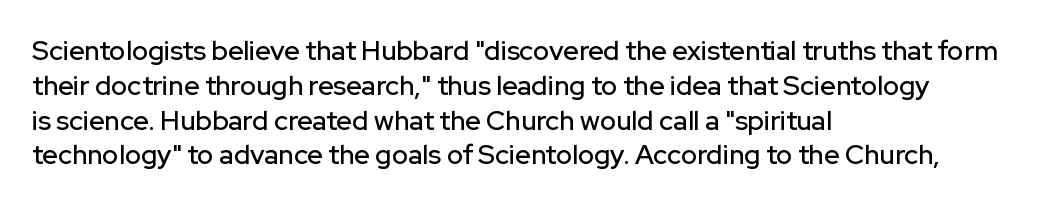
Students, observe: this is what conventionally led text looks like. This sample uses plain, unmodified letter spacing. Nobody drew a line under any word here. The typesetter chose a ragged-right arrangement here. Style check: upright.
